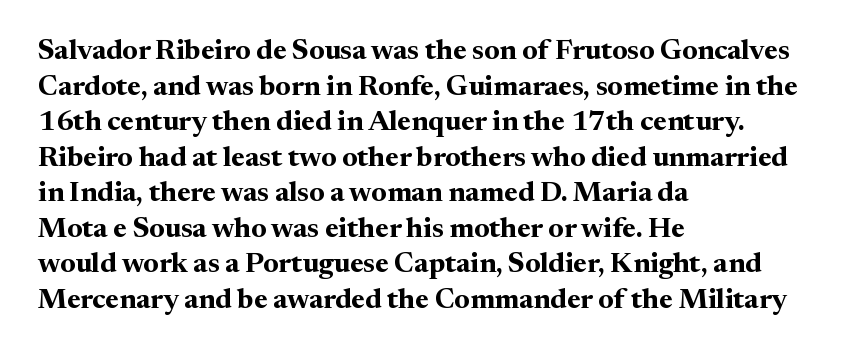
Q: Is the text bold? A: Yes.
Q: Is the text italic (slanted)? A: No, it is upright.
Q: Is the typeface a serif or a sans-serif typeface? A: Serif.
Q: Is the text underlined? A: No.
Q: How is the paragraph aligned? A: Left-aligned.
Q: Is the spacing between letters normal or unusually wide? A: Normal.
Q: Is the spacing between lines tight, normal or loose? A: Normal.
Q: Width (condensed, normal, or wide)? A: Normal.
Q: Stroke contrast? A: Medium.
Q: x-height? A: Medium.
Q: Monospaced? A: No.
